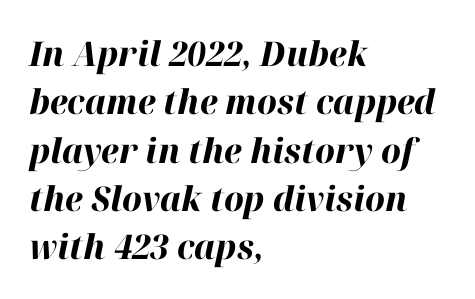
Caption: multi-line text, flush left, ragged right. Summary of vertical rhythm: regular, with standard interline spacing. Every letter is thick-stroked: bold, no question. Nobody drew a line under any word here.
